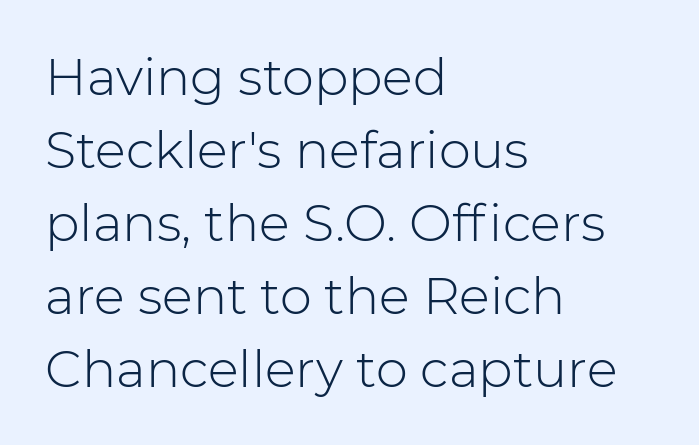
Q: Is the text bold? A: No.
Q: Is the text italic (slanted)? A: No, it is upright.
Q: Is the typeface a serif or a sans-serif typeface? A: Sans-serif.
Q: Is the text underlined? A: No.
Q: How is the paragraph aligned? A: Left-aligned.
Q: Is the spacing between letters normal or unusually wide? A: Normal.
Q: Is the spacing between lines tight, normal or loose? A: Normal.
Q: Width (condensed, normal, or wide)? A: Normal.
Q: Stroke contrast? A: Low.
Q: x-height? A: Medium.
Q: Monospaced? A: No.
